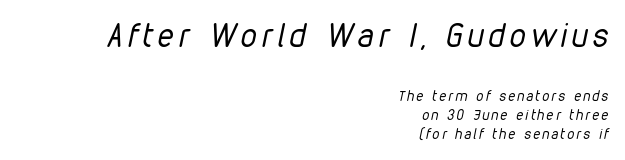
In terms of posture, this sample is oblique. Short and long lines alike share a common ending point at right. The passage shown is typed in a proportional face where columns would drift. The area under the type is left untouched.
